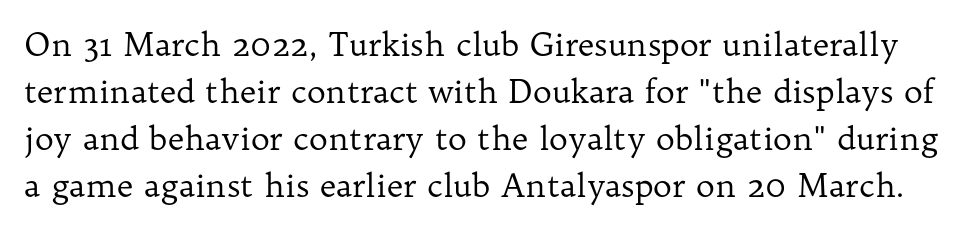
The image shows 32 px regular-weight serif type, upright; set normal line spacing (1.47x), normal letter spacing, not underlined; low stroke contrast and a medium x-height.
